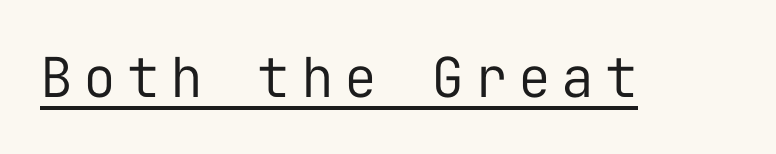
Q: Is the text bold? A: No.
Q: Is the text italic (slanted)? A: No, it is upright.
Q: Is the typeface a serif or a sans-serif typeface? A: Sans-serif.
Q: Is the text underlined? A: Yes.
Q: Width (condensed, normal, or wide)? A: Normal.
Q: Stroke contrast? A: Low.
Q: x-height? A: Medium.
Q: Monospaced? A: Yes.
